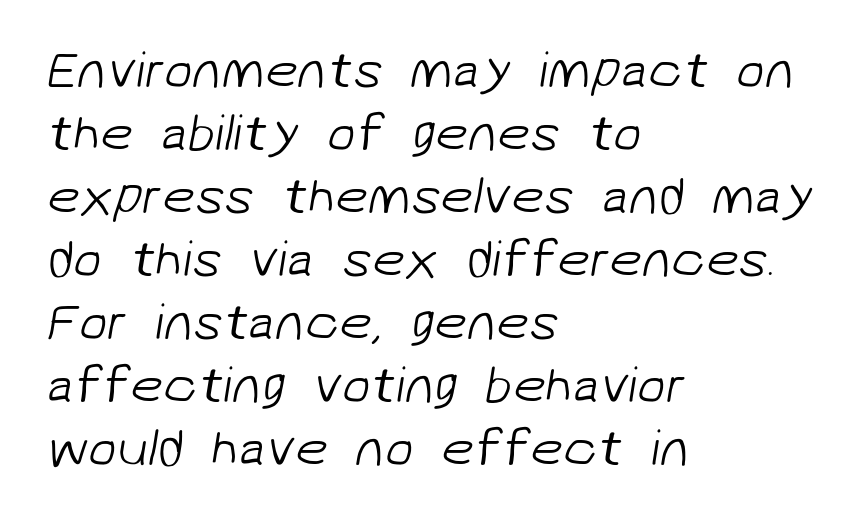
{"serif": "no", "bold": "no", "weight": "light", "width": "normal", "stroke_contrast": "low", "x_height": "medium", "monospaced": "no", "underline": "no", "align": "left", "line_spacing_ratio": 1.21, "letter_spacing": "normal", "letter_spacing_em": 0.0, "glyph_px": 52}
